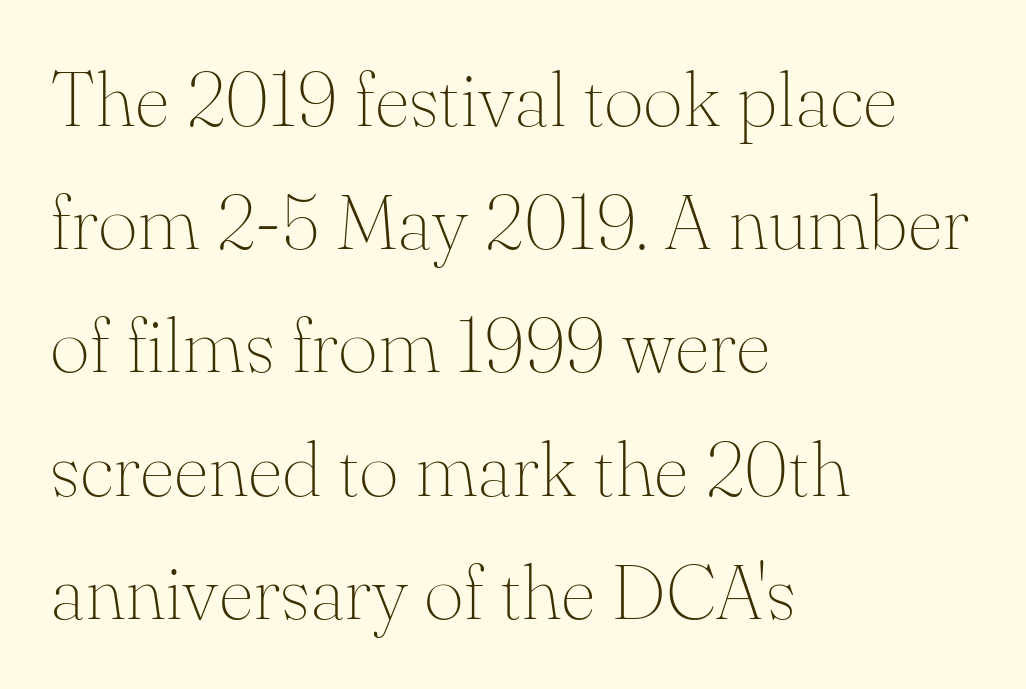
Q: Is the text bold? A: No.
Q: Is the text italic (slanted)? A: No, it is upright.
Q: Is the typeface a serif or a sans-serif typeface? A: Serif.
Q: Is the text underlined? A: No.
Q: How is the paragraph aligned? A: Left-aligned.
Q: Is the spacing between letters normal or unusually wide? A: Normal.
Q: Is the spacing between lines tight, normal or loose? A: Normal.
Q: Width (condensed, normal, or wide)? A: Normal.
Q: Stroke contrast? A: Medium.
Q: x-height? A: Small.
Q: Monospaced? A: No.
